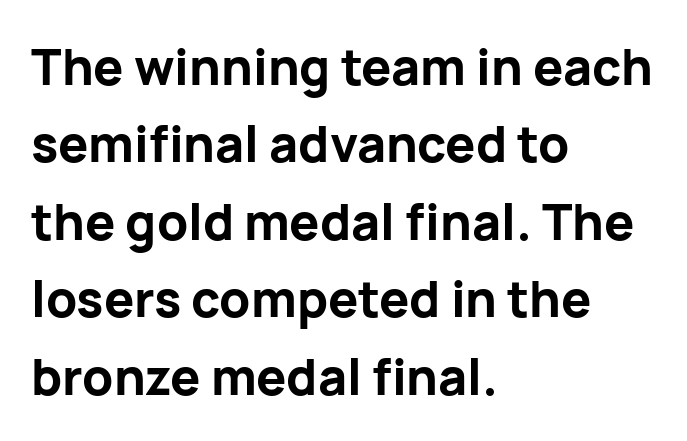
The image shows 50 px bold sans-serif type, upright; set left-aligned, normal line spacing (1.55x), normal letter spacing, not underlined; low stroke contrast and a medium x-height.
